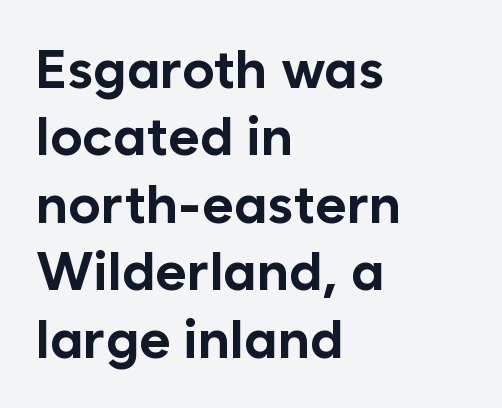
Q: Is the text bold? A: Yes.
Q: Is the text italic (slanted)? A: No, it is upright.
Q: Is the typeface a serif or a sans-serif typeface? A: Sans-serif.
Q: Is the text underlined? A: No.
Q: How is the paragraph aligned? A: Left-aligned.
Q: Is the spacing between letters normal or unusually wide? A: Normal.
Q: Is the spacing between lines tight, normal or loose? A: Normal.
Q: Width (condensed, normal, or wide)? A: Normal.
Q: Stroke contrast? A: Low.
Q: x-height? A: Medium.
Q: Monospaced? A: No.
